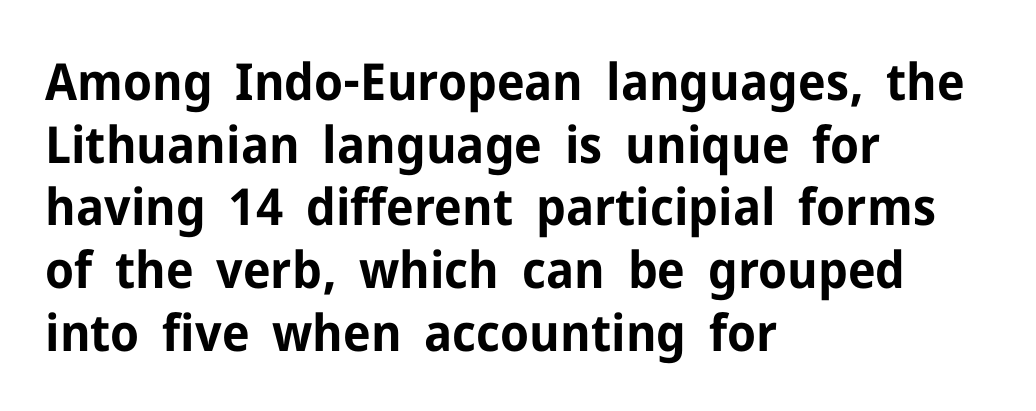
{"serif": "no", "italic": "no", "bold": "yes", "weight": "bold", "width": "normal", "stroke_contrast": "low", "x_height": "medium", "monospaced": "no", "underline": "no", "align": "left", "line_spacing_ratio": 1.23, "letter_spacing": "normal", "letter_spacing_em": 0.0, "glyph_px": 51}
